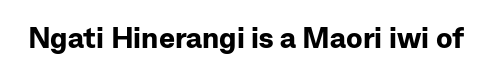
The image shows 30 px bold sans-serif type, upright; set normal letter spacing, not underlined; low stroke contrast and a medium x-height.
